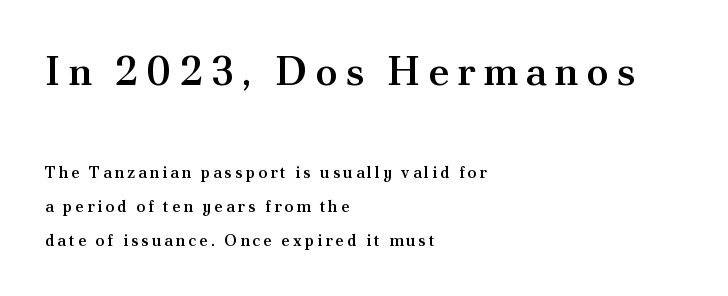
The image shows 40 px semibold serif type, upright; set left-aligned, loose line spacing (2.12x), not underlined; the first (top) block is 2.5x larger; medium stroke contrast and a small x-height.
